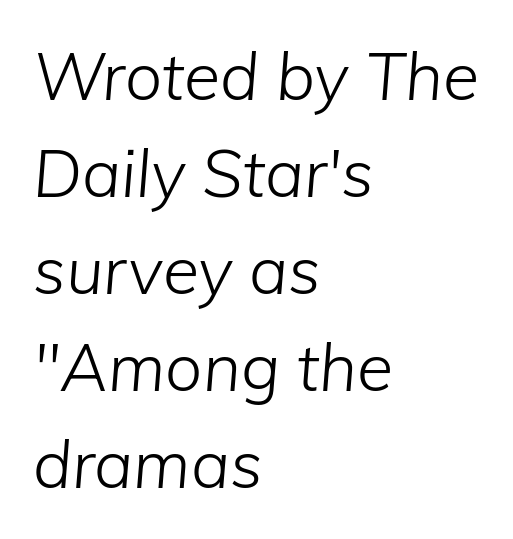
The image shows 66 px light type, italic (leaning right); set left-aligned, normal line spacing (1.47x), normal letter spacing, not underlined; low stroke contrast and a medium x-height.
